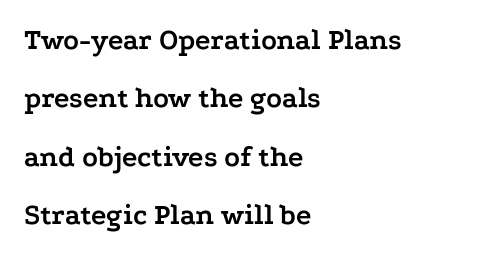
{"serif": "yes", "italic": "no", "bold": "yes", "weight": "semibold", "width": "wide", "stroke_contrast": "low", "x_height": "medium", "monospaced": "no", "underline": "no", "align": "left", "line_spacing": "loose", "line_spacing_ratio": 2.01, "letter_spacing": "normal", "letter_spacing_em": 0.0, "glyph_px": 29}
